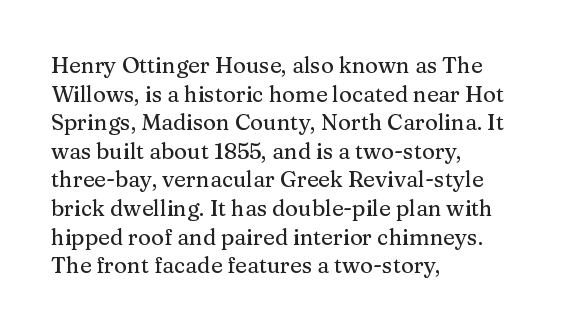
The image shows 22 px text type, upright; set left-aligned, normal line spacing (1.3x), normal letter spacing, not underlined.
